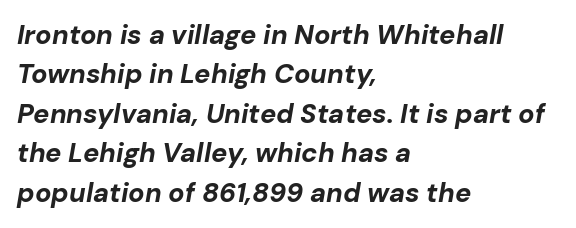
The image shows 27 px bold type, italic (leaning right); set left-aligned, normal line spacing (1.46x), normal letter spacing, not underlined.
